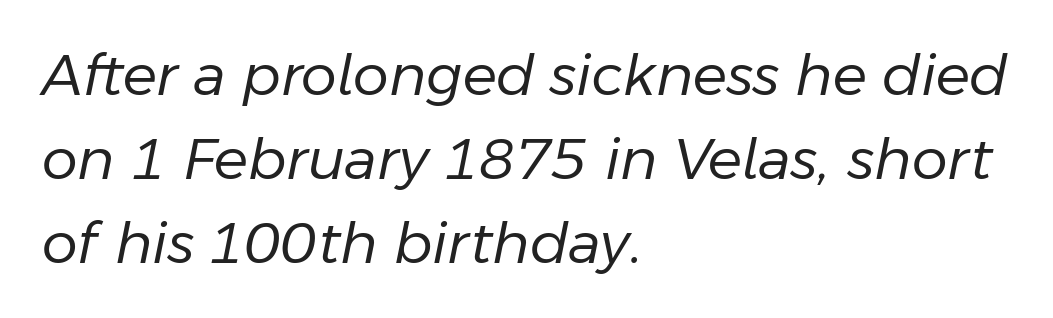
Summary of vertical rhythm: regular, with standard interline spacing. The zone under the glyphs is completely vacant. This sample uses an oblique cut, with every glyph tilted off the vertical. Each letter keeps its own natural width here, so spacing adapts to shape. Every row of glyphs begins at an identical x-position on the left.
